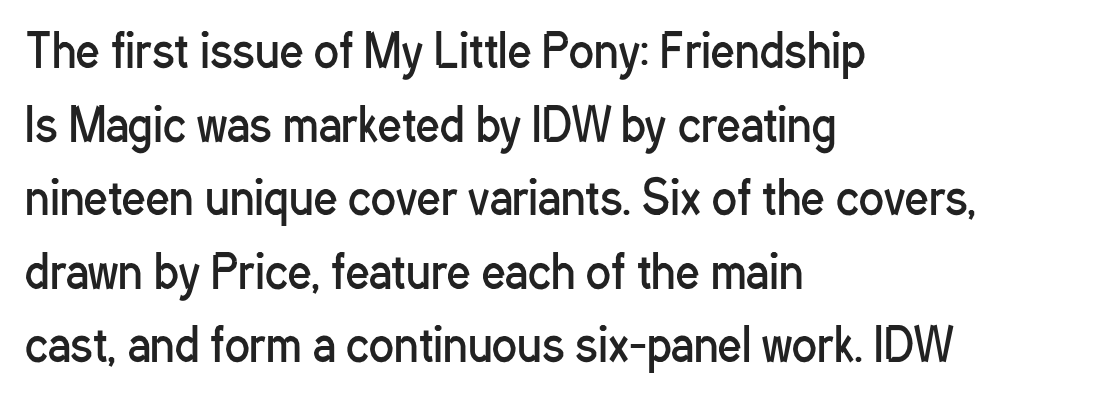
One-word summary of the alignment: left. Weight: regular or lighter. If you measured baseline to baseline, you'd find a middling distance. Is this a fixed-width face? No — the glyphs have proportional, varying widths. A bare baseline throughout the passage.
